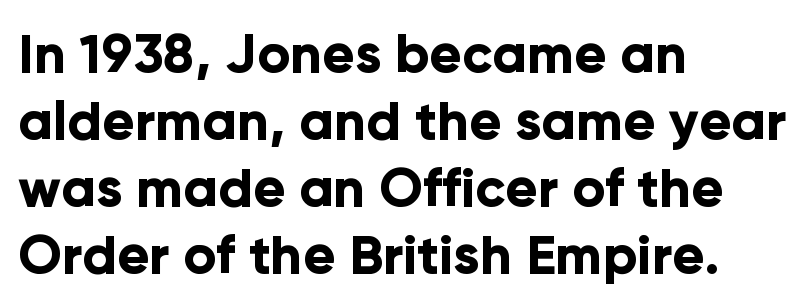
Is there any slant? The stems are plumb. A clean baseline with only descenders dipping below it. No feet cap the strokes, marking this as sans-serif type. A typesetter would call this proportional, since set widths differ per character. Words appear dense and cohesive because spacing is normal.
